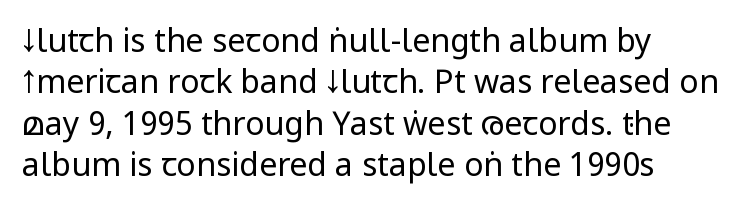
Q: Is the text bold? A: No.
Q: Is the text italic (slanted)? A: No, it is upright.
Q: Is the typeface a serif or a sans-serif typeface? A: Sans-serif.
Q: Is the text underlined? A: No.
Q: How is the paragraph aligned? A: Left-aligned.
Q: Is the spacing between letters normal or unusually wide? A: Normal.
Q: Is the spacing between lines tight, normal or loose? A: Normal.
Q: Width (condensed, normal, or wide)? A: Condensed.
Q: Stroke contrast? A: Low.
Q: x-height? A: Large.
Q: Monospaced? A: No.
